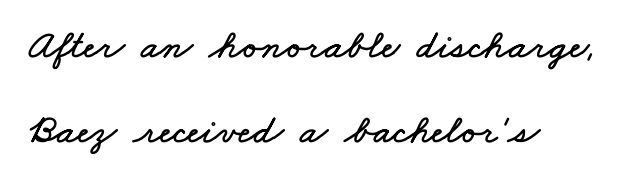
{"width": "wide", "stroke_contrast": "low", "x_height": "small", "monospaced": "no", "underline": "no", "line_spacing": "loose", "line_spacing_ratio": 2.07, "letter_spacing": "normal", "letter_spacing_em": 0.0, "glyph_px": 41}
